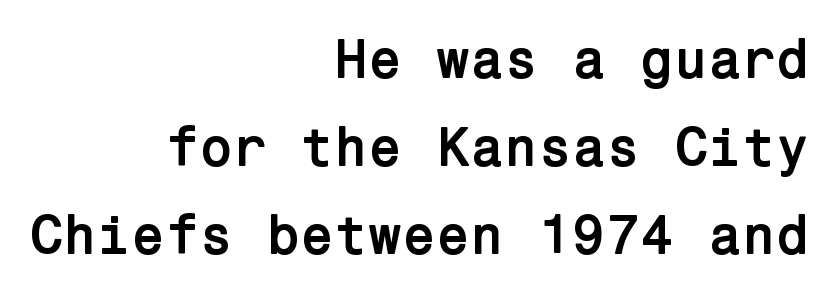
The lettering holds an erect, upright posture throughout. In terms of weight, the rendering is a true, heavy bold. The letterforms sit shoulder to shoulder at normal distance. Only glyphs here, with clear space below each row. Compared with typical paragraphs, the rows here are spaced about the same.
